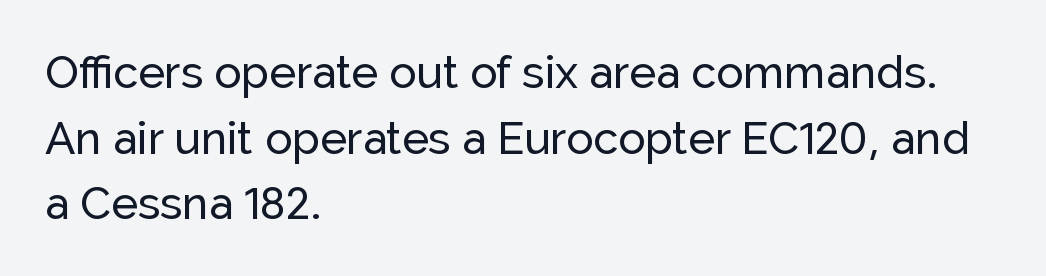
Q: Is the text italic (slanted)? A: No, it is upright.
Q: Is the typeface a serif or a sans-serif typeface? A: Sans-serif.
Q: Is the text underlined? A: No.
Q: How is the paragraph aligned? A: Left-aligned.
Q: Is the spacing between letters normal or unusually wide? A: Normal.
Q: Is the spacing between lines tight, normal or loose? A: Normal.
Q: Width (condensed, normal, or wide)? A: Normal.
Q: Stroke contrast? A: Low.
Q: x-height? A: Medium.
Q: Monospaced? A: No.
